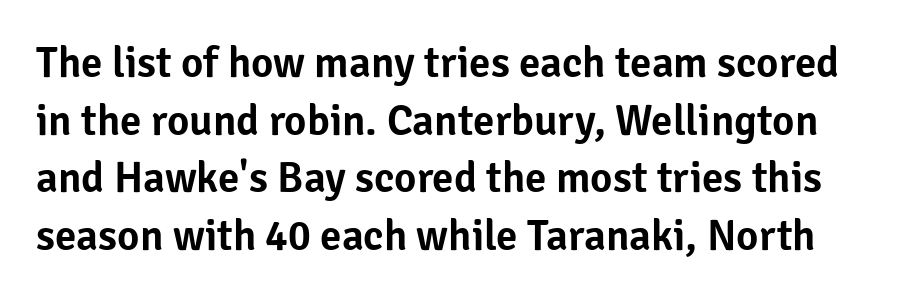
{"serif": "no", "italic": "no", "width": "normal", "stroke_contrast": "low", "x_height": "medium", "monospaced": "no", "underline": "no", "line_spacing": "normal", "line_spacing_ratio": 1.34, "letter_spacing": "normal", "letter_spacing_em": 0.0, "glyph_px": 43}
